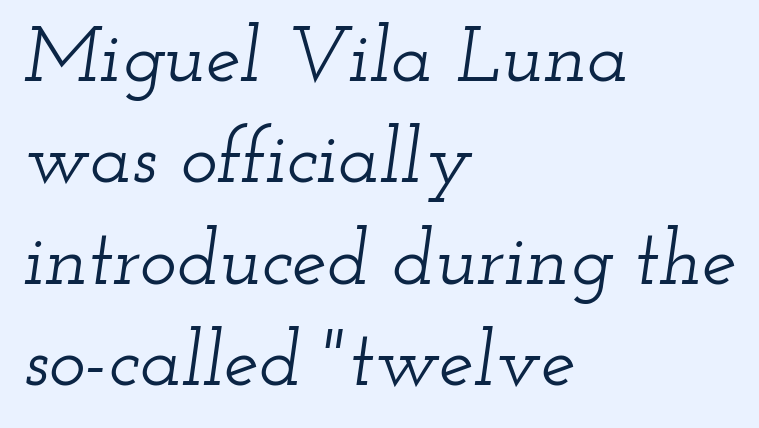
The image shows 78 px wide serif type, italic (leaning right); set left-aligned, normal line spacing (1.3x), normal letter spacing, not underlined; low stroke contrast and a small x-height.
